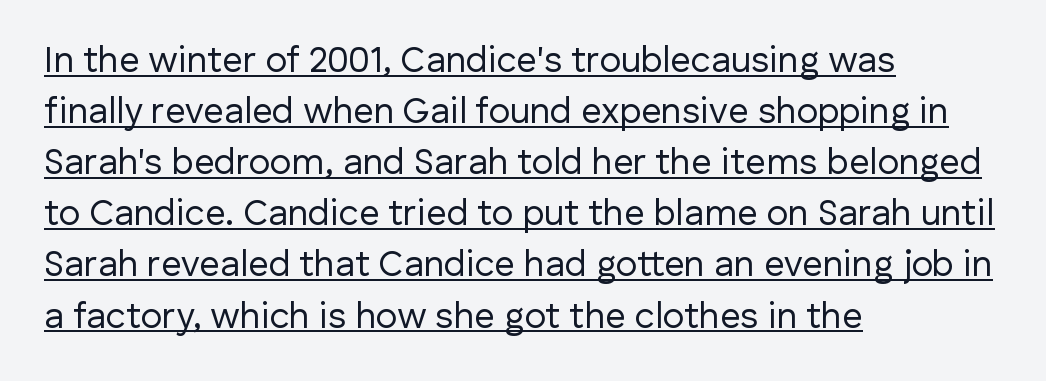
Q: Is the text bold? A: No.
Q: Is the text italic (slanted)? A: No, it is upright.
Q: Is the typeface a serif or a sans-serif typeface? A: Sans-serif.
Q: Is the text underlined? A: Yes.
Q: How is the paragraph aligned? A: Left-aligned.
Q: Is the spacing between letters normal or unusually wide? A: Normal.
Q: Is the spacing between lines tight, normal or loose? A: Normal.
Q: Width (condensed, normal, or wide)? A: Normal.
Q: Stroke contrast? A: Low.
Q: x-height? A: Medium.
Q: Monospaced? A: No.
